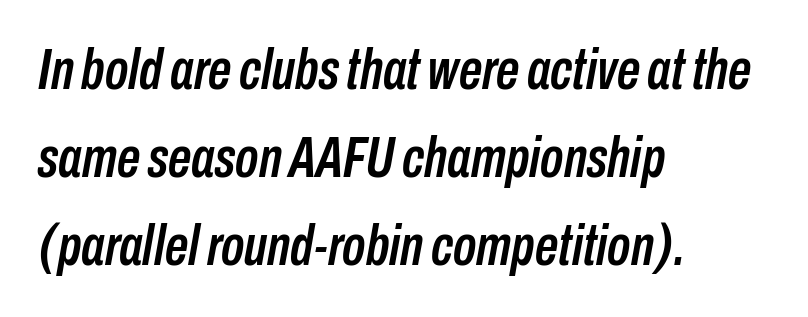
The image shows 58 px condensed type, italic (leaning right); set left-aligned, normal line spacing (1.52x), normal letter spacing, not underlined; low stroke contrast and a medium x-height.
